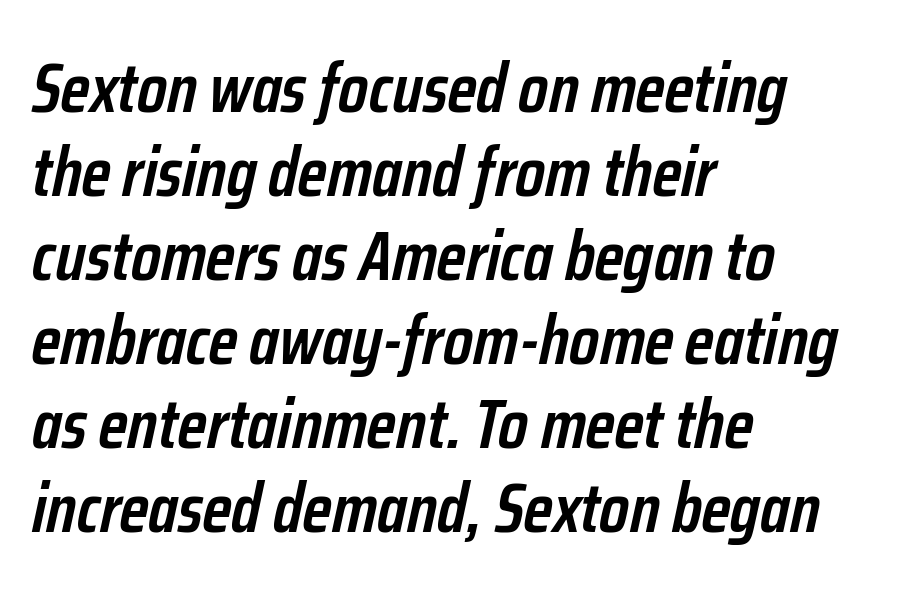
{"italic": "yes", "lean": "right", "slant_degrees": 12, "bold": "semi", "weight": "semibold", "width": "condensed", "stroke_contrast": "low", "x_height": "medium", "monospaced": "no", "underline": "no", "align": "left", "line_spacing_ratio": 1.2, "letter_spacing": "normal", "letter_spacing_em": 0.0, "glyph_px": 70}
